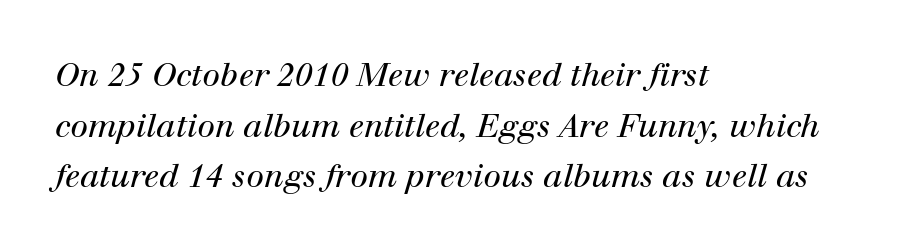
Q: Is the text bold? A: No.
Q: Is the text italic (slanted)? A: Yes, it leans right by about 12 degrees.
Q: Is the typeface a serif or a sans-serif typeface? A: Serif.
Q: Is the text underlined? A: No.
Q: How is the paragraph aligned? A: Left-aligned.
Q: Is the spacing between letters normal or unusually wide? A: Normal.
Q: Is the spacing between lines tight, normal or loose? A: Normal.
Q: Width (condensed, normal, or wide)? A: Normal.
Q: Stroke contrast? A: High.
Q: x-height? A: Medium.
Q: Monospaced? A: No.
